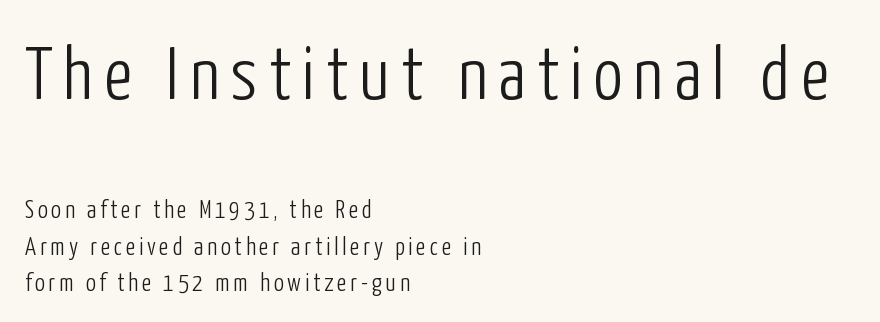
{"serif": "no", "italic": "no", "bold": "no", "weight": "light", "width": "condensed", "stroke_contrast": "low", "x_height": "medium", "monospaced": "no", "underline": "no", "align": "left", "line_spacing": "normal", "line_spacing_ratio": 1.47, "larger_block": "first", "size_ratio": 2.96, "glyph_px": 74}
